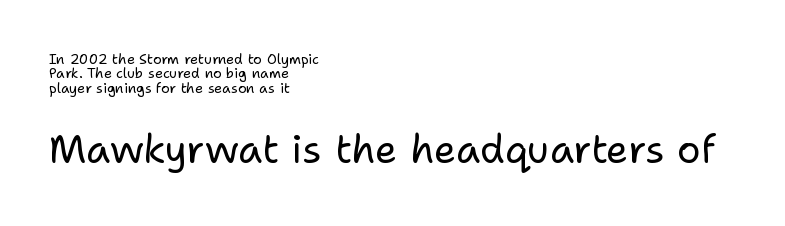
Q: Is the text bold? A: No.
Q: Is the text italic (slanted)? A: No, it is upright.
Q: Is the typeface a serif or a sans-serif typeface? A: Sans-serif.
Q: Is the text underlined? A: No.
Q: How is the paragraph aligned? A: Left-aligned.
Q: Is the spacing between letters normal or unusually wide? A: Normal.
Q: Is the spacing between lines tight, normal or loose? A: Tight.
Q: Which block of text is set in a larger size, the first (top) or the second (bottom)? A: The second (bottom) one.
Q: Width (condensed, normal, or wide)? A: Normal.
Q: Stroke contrast? A: Low.
Q: x-height? A: Medium.
Q: Monospaced? A: No.
